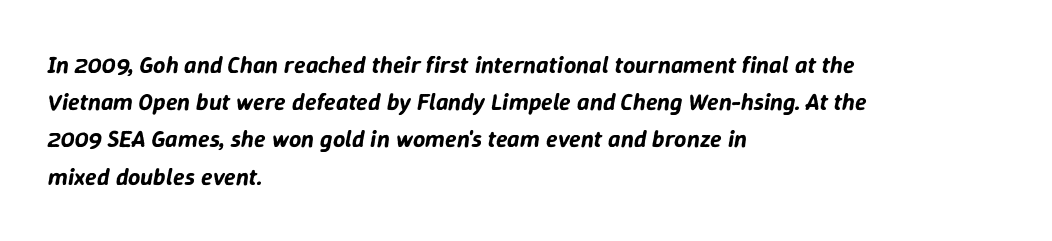
The ragged edge is on the right, which tells us the setting is flush left. Notice how the stems are inclined rather than vertical — that's the hallmark of italics. The specimen omits any rule beneath the text block's lines. Look at the tracking — it's just the regular setting, nothing added.
